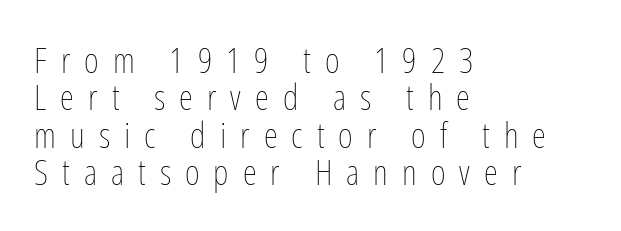
This sample has the flowing, uneven cadence of proportional lettering. Short note: letters widely spaced. The text block is weighted toward the left margin, trailing off unevenly rightward. No letter is thick-stroked: the sample isn't bold.
